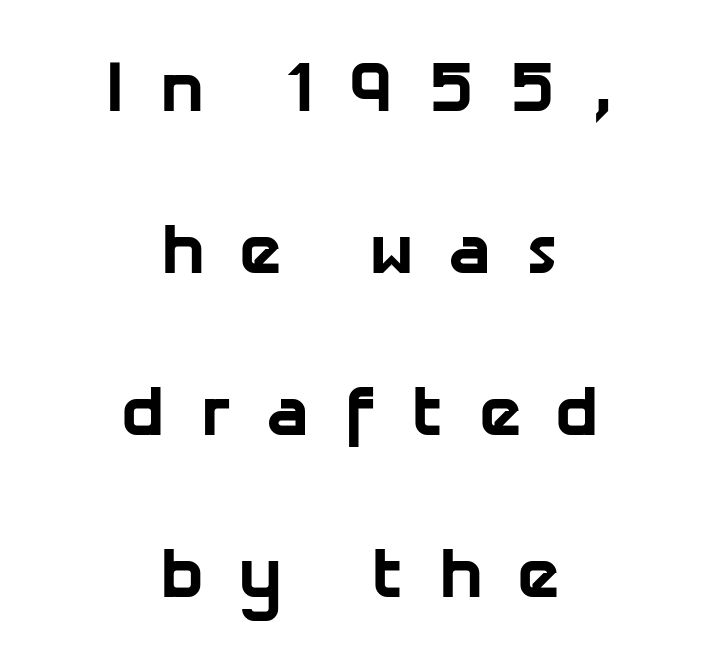
{"serif": "no", "bold": "yes", "weight": "bold", "width": "normal", "stroke_contrast": "low", "x_height": "medium", "monospaced": "no", "underline": "no", "align": "center", "line_spacing": "loose", "line_spacing_ratio": 2.25, "letter_spacing": "wide", "letter_spacing_em": 0.47, "glyph_px": 72}
